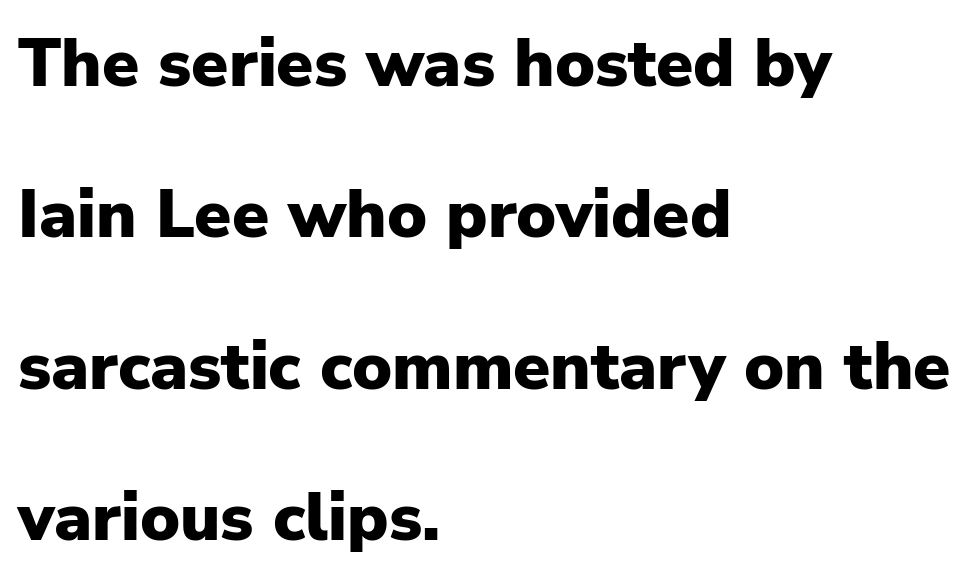
Examine the stroke ends and you'll find no serifs. This sample is left-justified, so line endings fall wherever the words run out. Airy leading. Do the characters align in a grid? No, the font is proportional.
